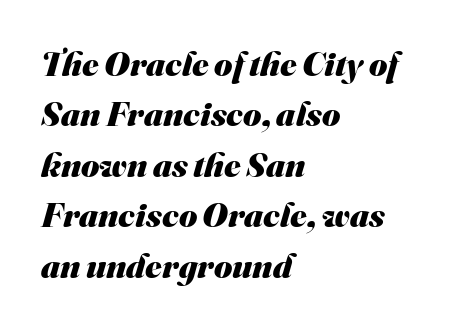
Q: Is the text bold? A: Yes.
Q: Is the typeface a serif or a sans-serif typeface? A: Sans-serif.
Q: Is the text underlined? A: No.
Q: How is the paragraph aligned? A: Left-aligned.
Q: Is the spacing between letters normal or unusually wide? A: Normal.
Q: Is the spacing between lines tight, normal or loose? A: Normal.
Q: Width (condensed, normal, or wide)? A: Normal.
Q: Stroke contrast? A: Medium.
Q: x-height? A: Small.
Q: Monospaced? A: No.
